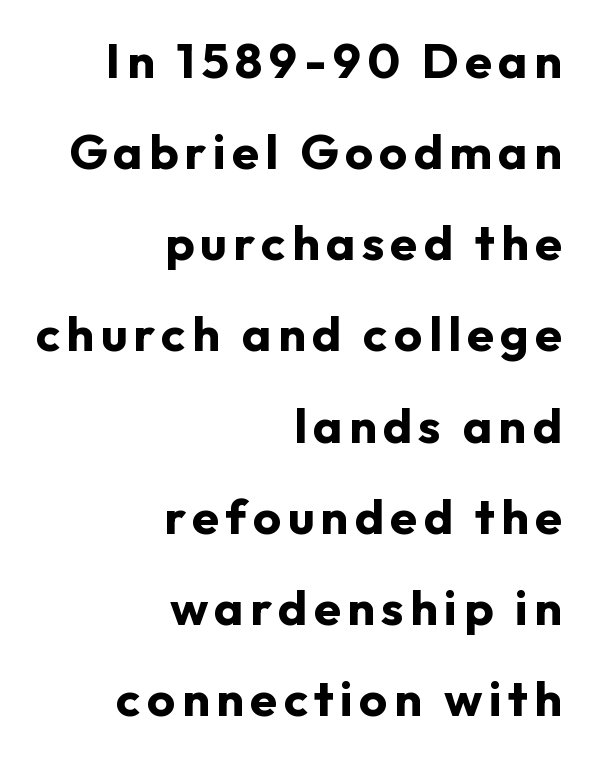
{"serif": "no", "italic": "no", "bold": "yes", "weight": "bold", "width": "normal", "stroke_contrast": "low", "x_height": "medium", "monospaced": "no", "underline": "no", "align": "right", "line_spacing_ratio": 1.86, "glyph_px": 49}
